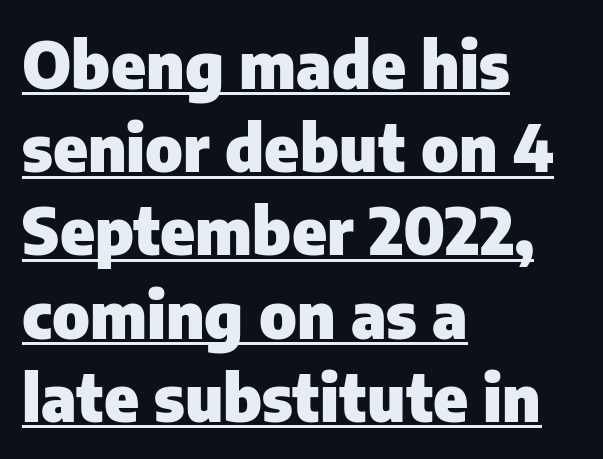
{"serif": "no", "italic": "no", "bold": "yes", "weight": "heavy", "width": "normal", "stroke_contrast": "low", "x_height": "medium", "monospaced": "no", "underline": "yes", "align": "left", "line_spacing": "normal", "line_spacing_ratio": 1.28, "letter_spacing": "normal", "letter_spacing_em": 0.0, "glyph_px": 65}
